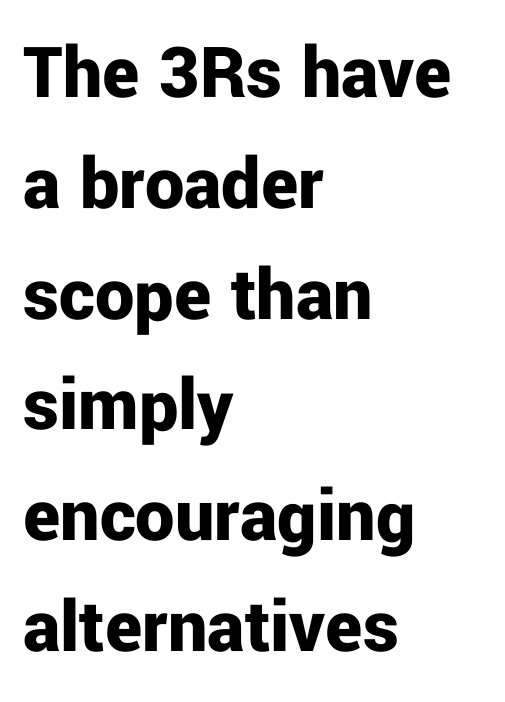
Q: Is the text bold? A: Yes.
Q: Is the text italic (slanted)? A: No, it is upright.
Q: Is the typeface a serif or a sans-serif typeface? A: Sans-serif.
Q: Is the text underlined? A: No.
Q: How is the paragraph aligned? A: Left-aligned.
Q: Is the spacing between letters normal or unusually wide? A: Normal.
Q: Is the spacing between lines tight, normal or loose? A: Normal.
Q: Width (condensed, normal, or wide)? A: Normal.
Q: Stroke contrast? A: Low.
Q: x-height? A: Medium.
Q: Monospaced? A: No.
